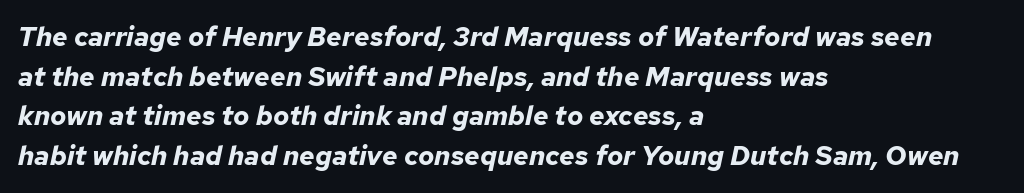
The image shows 27 px bold type, italic (leaning right); set left-aligned, normal line spacing (1.47x), normal letter spacing, not underlined.
